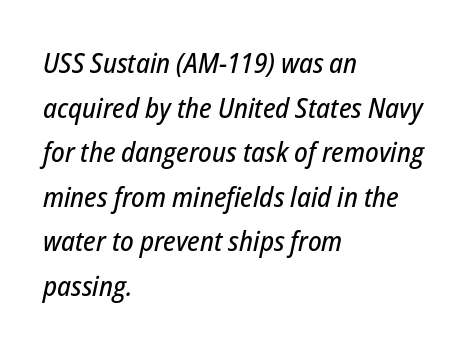
Q: Is the text italic (slanted)? A: Yes, it leans right by about 12 degrees.
Q: Is the text underlined? A: No.
Q: How is the paragraph aligned? A: Left-aligned.
Q: Is the spacing between letters normal or unusually wide? A: Normal.
Q: Is the spacing between lines tight, normal or loose? A: Normal.
Q: Width (condensed, normal, or wide)? A: Condensed.
Q: Stroke contrast? A: Low.
Q: x-height? A: Medium.
Q: Monospaced? A: No.
